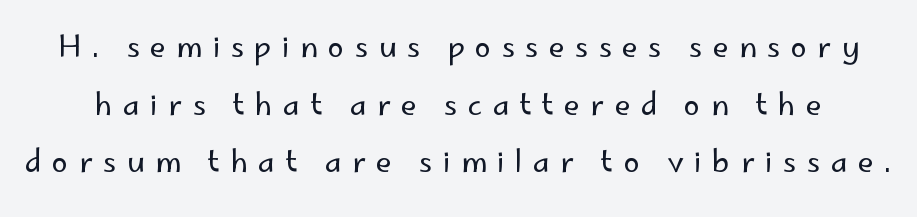
Italic? Not at all — the glyphs are vertical. You can tell from the bare stems that sans-serif type was used. The gaps between neighbouring characters are conspicuously large. Horizontal bands of white between lines are thick stripes. Varying glyph widths throughout — classic text-font behaviour.
